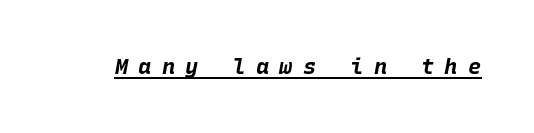
There is plenty of visible air inserted between adjacent glyphs. On the weight axis this lands at bold, roughly 700. Posture: slanted. Underlining? Definitely there.
